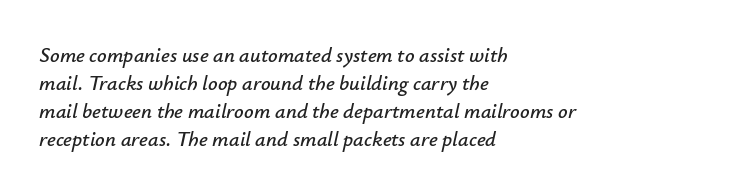
Type without underlining. A typesetter would call this leading conventional body-copy spacing. All the whitespace from short lines collects on the right. Look at the tracking — it's just the regular setting, nothing added. Italic: yes, the glyphs are oblique.
